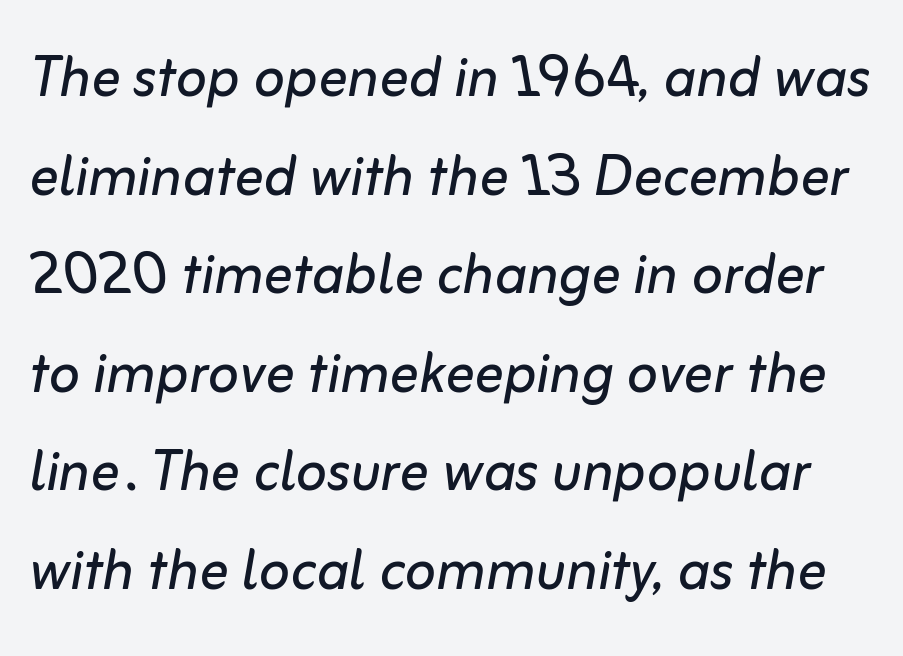
Glyph-to-glyph distance matches everyday printed text. No letter is thick-stroked: the sample isn't bold. Students, observe: this is what conventionally led text looks like. The letters are slanted; this is an italic face. Unmarked baselines from the first word to the last.
